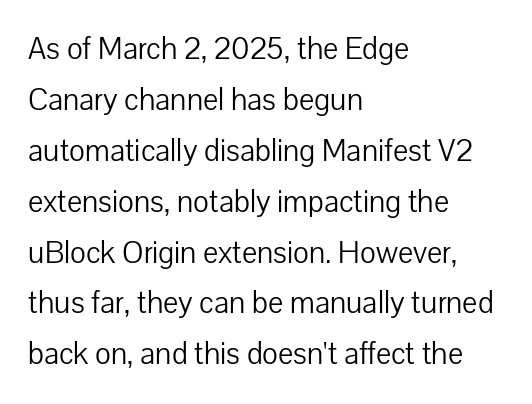
{"serif": "no", "italic": "no", "bold": "no", "weight": "light", "width": "normal", "stroke_contrast": "low", "x_height": "medium", "monospaced": "no", "underline": "no", "align": "left", "line_spacing": "normal", "line_spacing_ratio": 1.59, "letter_spacing": "normal", "letter_spacing_em": 0.0, "glyph_px": 32}
